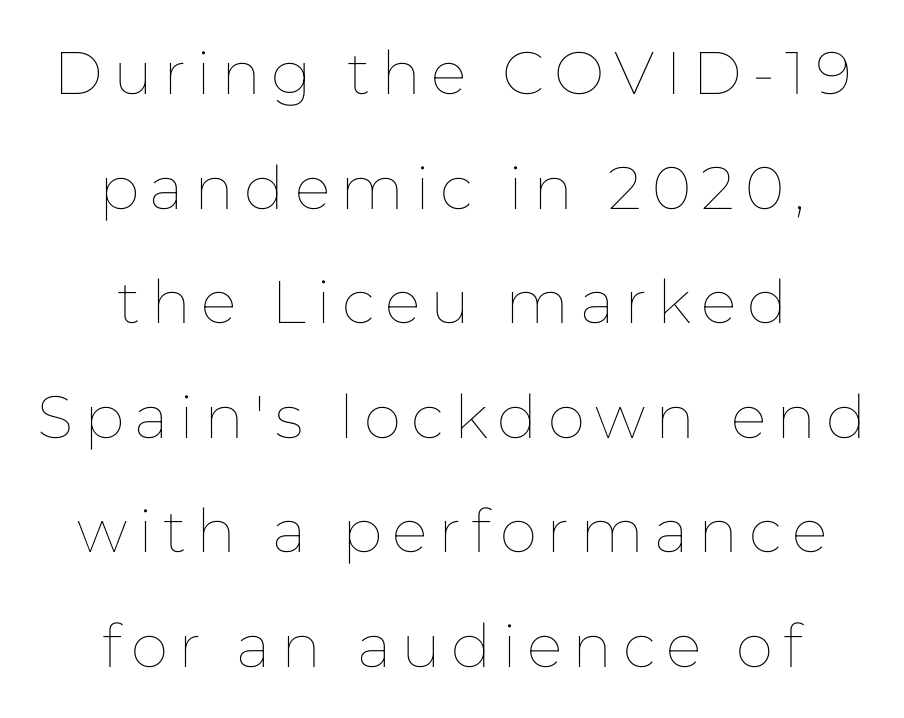
{"italic": "no", "bold": "no", "weight": "thin", "width": "normal", "stroke_contrast": "low", "x_height": "medium", "monospaced": "no", "underline": "no", "align": "center", "line_spacing": "loose", "line_spacing_ratio": 1.91, "glyph_px": 60}
